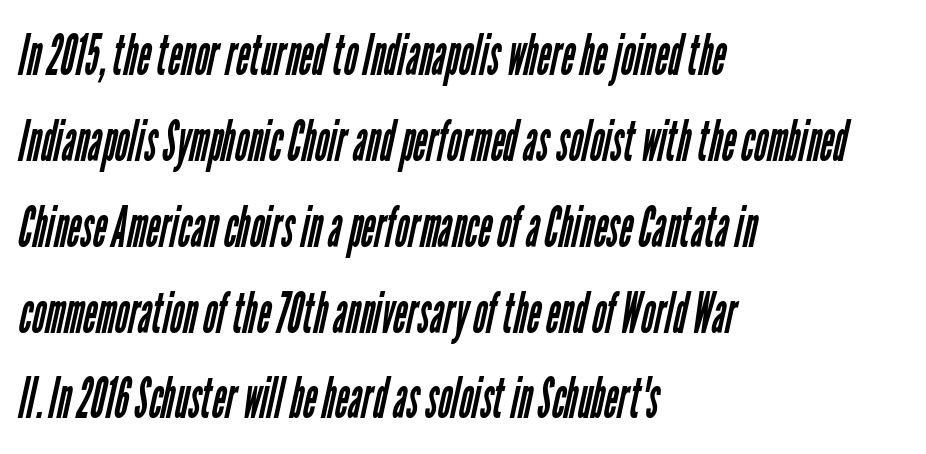
Q: Is the text bold? A: No.
Q: Is the typeface a serif or a sans-serif typeface? A: Sans-serif.
Q: Is the text underlined? A: No.
Q: How is the paragraph aligned? A: Left-aligned.
Q: Is the spacing between letters normal or unusually wide? A: Normal.
Q: Is the spacing between lines tight, normal or loose? A: Normal.
Q: Width (condensed, normal, or wide)? A: Condensed.
Q: Stroke contrast? A: Low.
Q: x-height? A: Medium.
Q: Monospaced? A: No.
